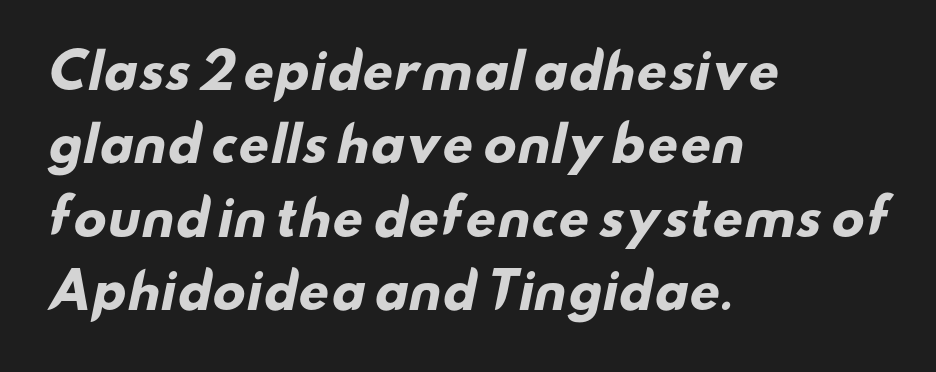
The image shows 48 px heavy, wide sans-serif type; set left-aligned, normal line spacing (1.53x), normal letter spacing, not underlined; low stroke contrast and a small x-height.
